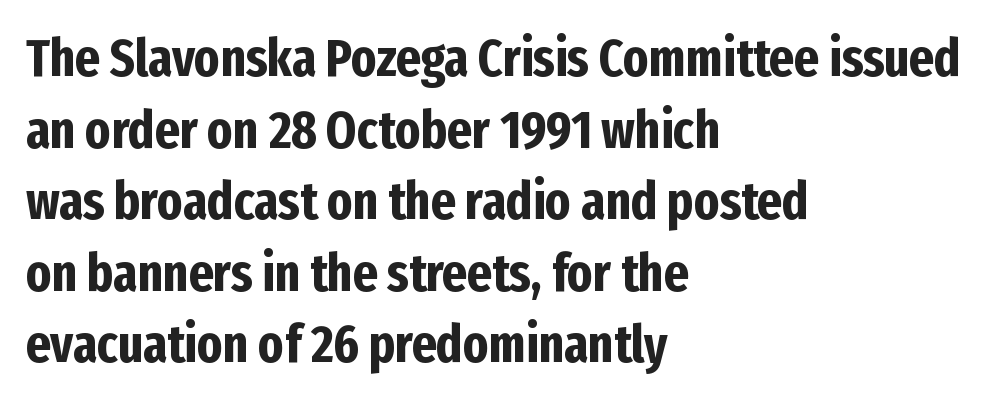
{"serif": "no", "italic": "no", "bold": "yes", "weight": "bold", "width": "condensed", "stroke_contrast": "low", "x_height": "medium", "monospaced": "no", "underline": "no", "align": "left", "line_spacing": "normal", "line_spacing_ratio": 1.35, "letter_spacing": "normal", "letter_spacing_em": 0.0, "glyph_px": 53}
